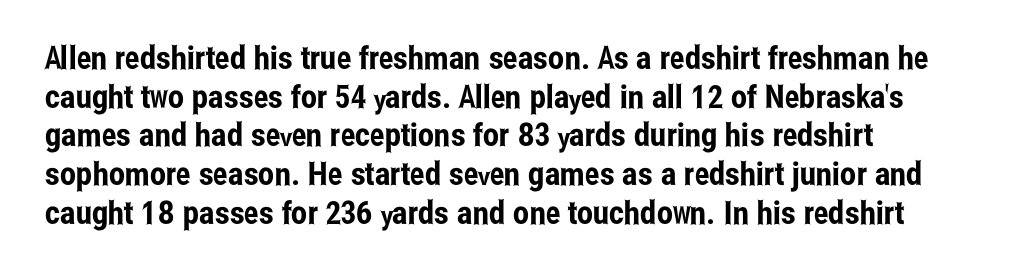
The image shows 32 px condensed sans-serif type, upright; set left-aligned, line spacing 1.21x, normal letter spacing, not underlined; low stroke contrast and a medium x-height.
